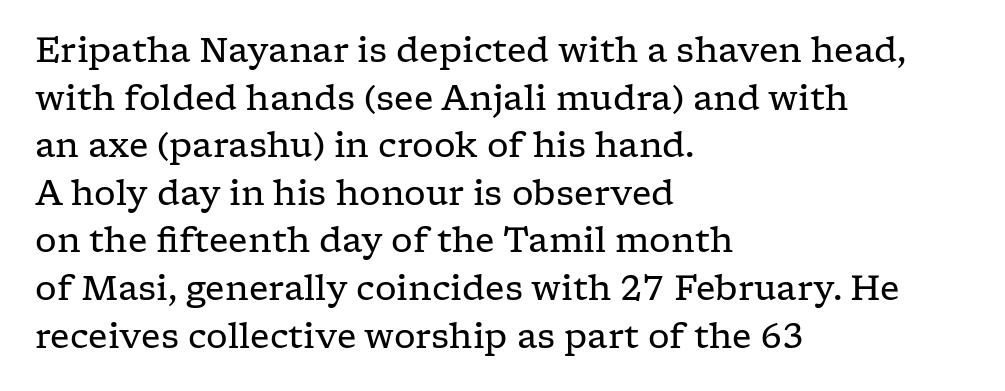
The image shows 34 px regular-weight, wide serif type, upright; set left-aligned, normal line spacing (1.4x), normal letter spacing, not underlined; low stroke contrast and a medium x-height.
